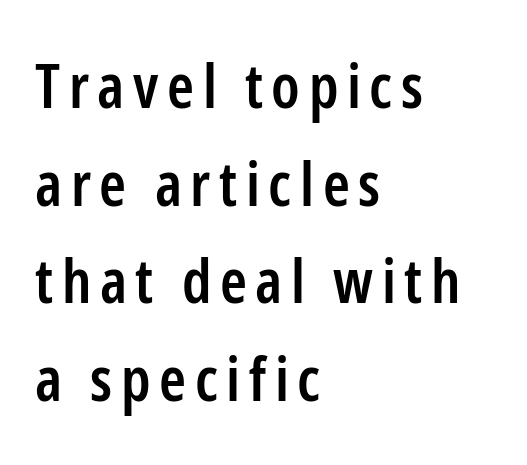
{"serif": "no", "italic": "no", "bold": "semi", "weight": "semibold", "width": "condensed", "stroke_contrast": "low", "x_height": "medium", "monospaced": "no", "underline": "no", "align": "left", "line_spacing": "normal", "line_spacing_ratio": 1.6, "glyph_px": 61}
